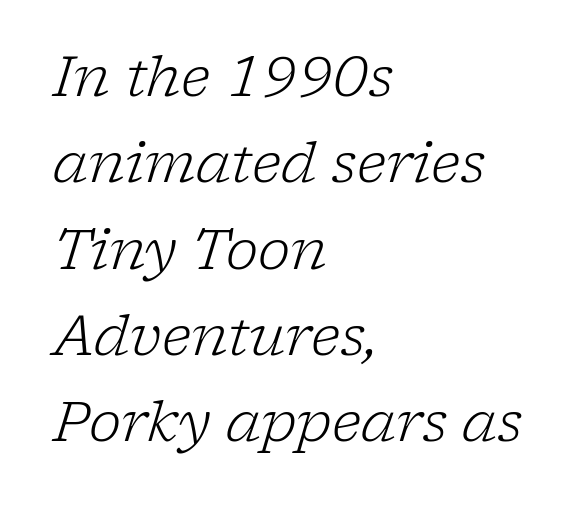
Q: Is the text bold? A: No.
Q: Is the text italic (slanted)? A: Yes, it leans right by about 17 degrees.
Q: Is the typeface a serif or a sans-serif typeface? A: Serif.
Q: Is the text underlined? A: No.
Q: How is the paragraph aligned? A: Left-aligned.
Q: Is the spacing between letters normal or unusually wide? A: Normal.
Q: Is the spacing between lines tight, normal or loose? A: Normal.
Q: Width (condensed, normal, or wide)? A: Normal.
Q: Stroke contrast? A: Low.
Q: x-height? A: Medium.
Q: Monospaced? A: No.
